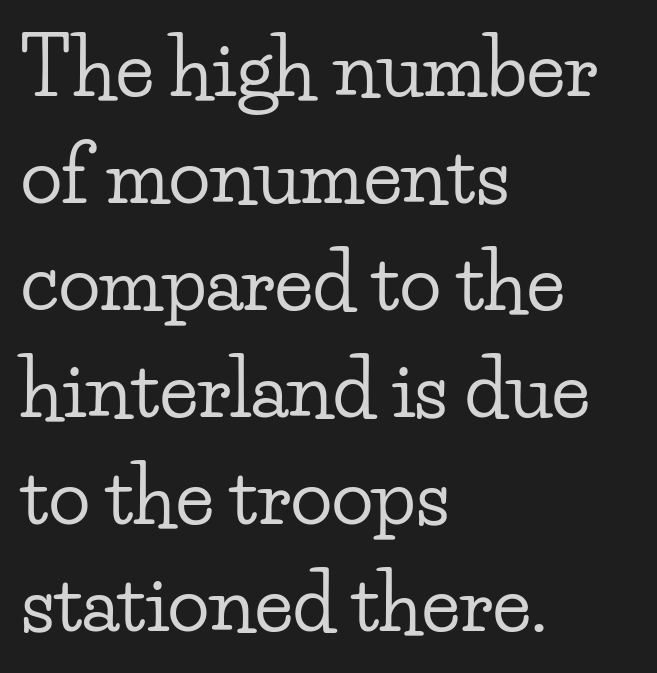
The image shows 77 px wide serif type, upright; set left-aligned, normal line spacing (1.39x), normal letter spacing, not underlined; low stroke contrast and a small x-height.
